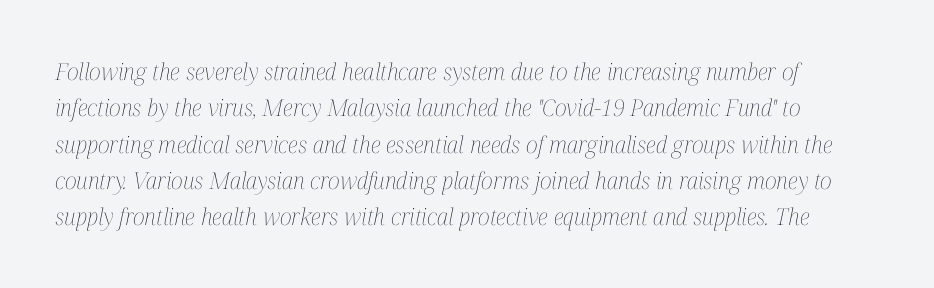
{"italic": "yes", "lean": "right", "slant_degrees": 12, "bold": "no", "underline": "no", "line_spacing": "normal", "line_spacing_ratio": 1.58, "letter_spacing": "normal", "letter_spacing_em": 0.0, "glyph_px": 23}
